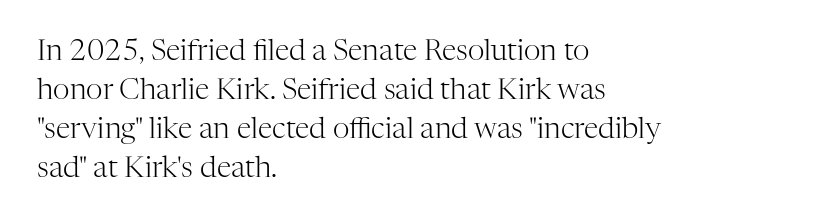
The image shows 29 px light serif type, upright; set left-aligned, normal line spacing (1.35x), normal letter spacing, not underlined; high stroke contrast and a medium x-height.
